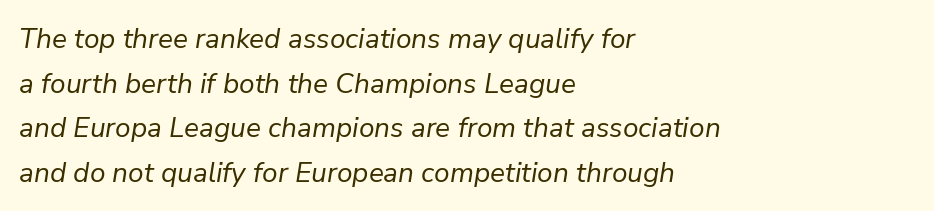
The image shows 28 px regular-weight type, italic (leaning right); set left-aligned, normal line spacing (1.59x), normal letter spacing, not underlined; low stroke contrast and a medium x-height.
